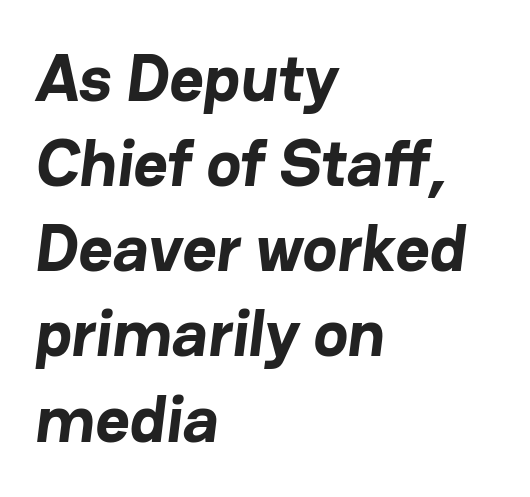
No extra tracking has been applied to these lines. Horizontal bands of white between lines are of average thickness. The paragraph has a hard left edge and a soft right edge. These lines are composed in type without serifs. Character widths vary here, with narrow letters taking less room than wide ones.
